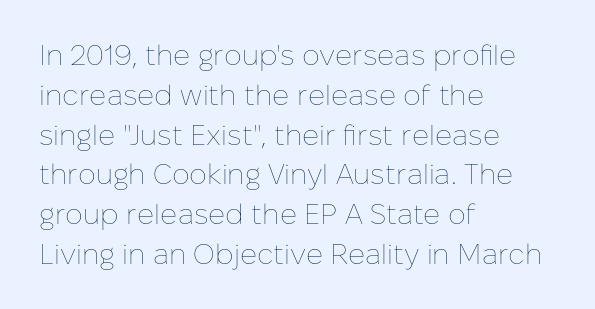
{"italic": "no", "bold": "no", "weight": "thin", "width": "normal", "stroke_contrast": "low", "x_height": "medium", "monospaced": "no", "underline": "no", "align": "left", "line_spacing": "normal", "line_spacing_ratio": 1.42, "letter_spacing": "normal", "letter_spacing_em": 0.0, "glyph_px": 28}
